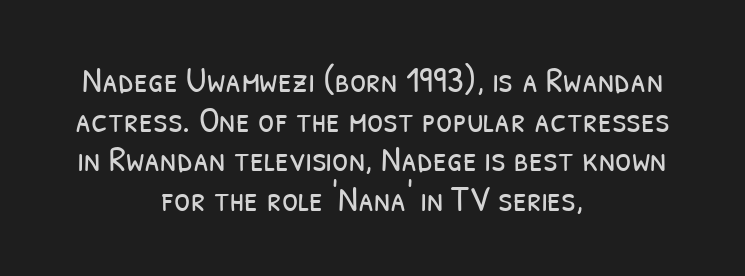
The image shows 37 px light, condensed sans-serif type; set centered, tight line spacing (1.07x), normal letter spacing, not underlined; low stroke contrast and a medium x-height.
